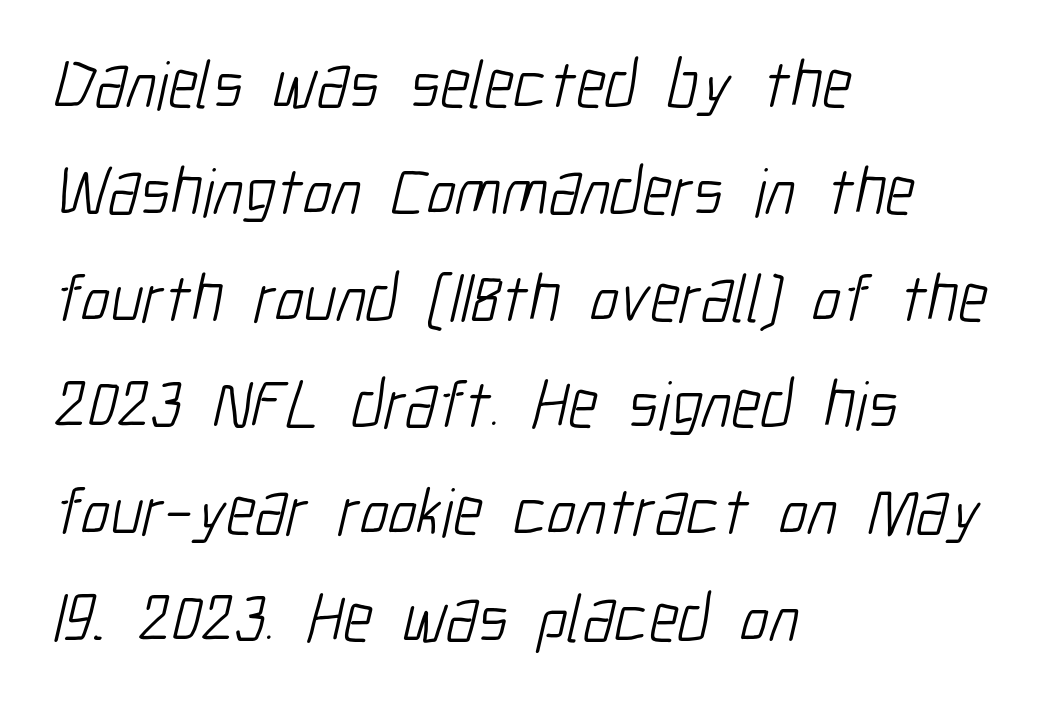
{"serif": "no", "bold": "no", "weight": "light", "width": "condensed", "stroke_contrast": "low", "x_height": "medium", "monospaced": "no", "underline": "no", "align": "left", "line_spacing": "normal", "line_spacing_ratio": 1.57, "letter_spacing": "normal", "letter_spacing_em": 0.0, "glyph_px": 68}
